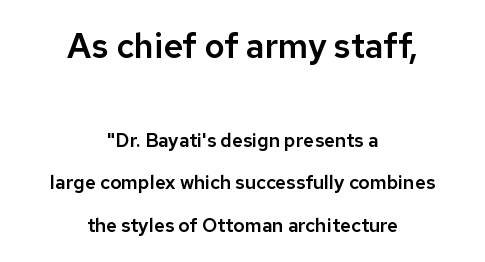
Q: Is the text italic (slanted)? A: No, it is upright.
Q: Is the typeface a serif or a sans-serif typeface? A: Sans-serif.
Q: Is the text underlined? A: No.
Q: How is the paragraph aligned? A: Centered.
Q: Is the spacing between letters normal or unusually wide? A: Normal.
Q: Is the spacing between lines tight, normal or loose? A: Loose.
Q: Which block of text is set in a larger size, the first (top) or the second (bottom)? A: The first (top) one.
Q: Width (condensed, normal, or wide)? A: Normal.
Q: Stroke contrast? A: Low.
Q: x-height? A: Medium.
Q: Monospaced? A: No.
